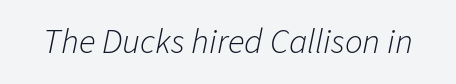
Q: Is the text bold? A: No.
Q: Is the text italic (slanted)? A: Yes, it leans right by about 11 degrees.
Q: Is the text underlined? A: No.
Q: Is the spacing between letters normal or unusually wide? A: Normal.
Q: Width (condensed, normal, or wide)? A: Normal.
Q: Stroke contrast? A: Low.
Q: x-height? A: Medium.
Q: Monospaced? A: No.
